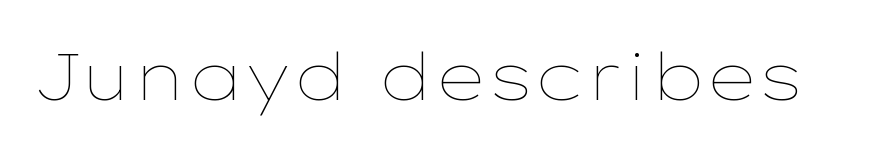
{"italic": "no", "bold": "no", "weight": "thin", "width": "wide", "stroke_contrast": "low", "x_height": "medium", "monospaced": "no", "underline": "no", "letter_spacing": "normal", "letter_spacing_em": 0.0, "glyph_px": 66}
